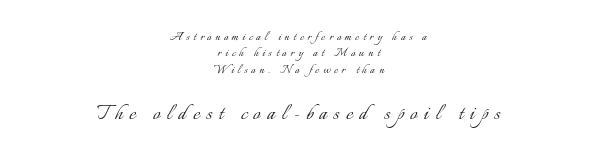
Q: Is the text bold? A: No.
Q: Is the text italic (slanted)? A: Yes.
Q: Is the text underlined? A: No.
Q: How is the paragraph aligned? A: Centered.
Q: Is the spacing between letters normal or unusually wide? A: Unusually wide.
Q: Is the spacing between lines tight, normal or loose? A: Tight.
Q: Which block of text is set in a larger size, the first (top) or the second (bottom)? A: The second (bottom) one.
